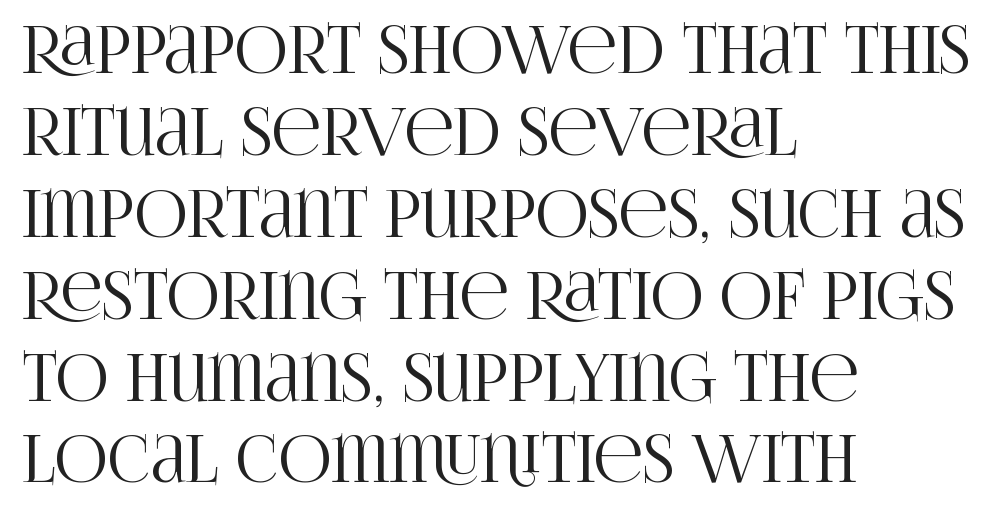
The image shows 65 px condensed serif type, upright; set left-aligned, normal line spacing (1.26x), normal letter spacing, not underlined; high stroke contrast and a large x-height.
